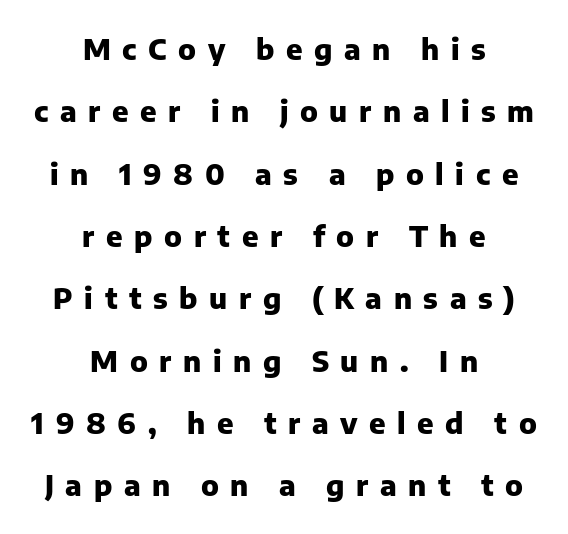
The image shows 29 px heavy sans-serif type, upright; set centered, loose line spacing (2.15x), unusually wide letter spacing (+0.4 em), not underlined; low stroke contrast and a medium x-height.
